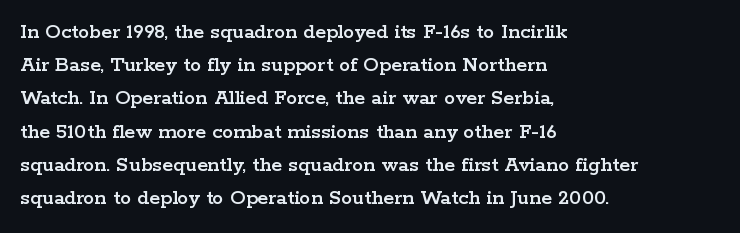
Q: Is the text italic (slanted)? A: No, it is upright.
Q: Is the text underlined? A: No.
Q: How is the paragraph aligned? A: Left-aligned.
Q: Is the spacing between letters normal or unusually wide? A: Normal.
Q: Is the spacing between lines tight, normal or loose? A: Normal.
